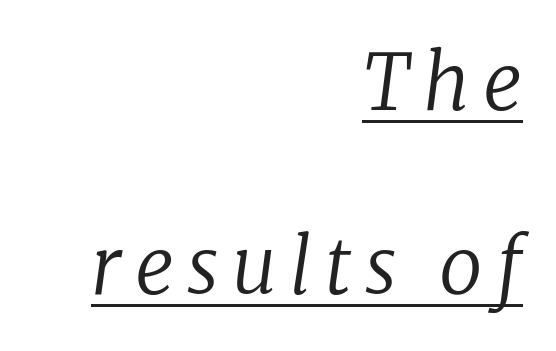
{"serif": "yes", "italic": "yes", "lean": "right", "slant_degrees": 8, "bold": "no", "weight": "regular", "width": "normal", "stroke_contrast": "low", "x_height": "medium", "monospaced": "no", "underline": "yes", "align": "right", "line_spacing": "loose", "line_spacing_ratio": 2.39, "glyph_px": 77}
